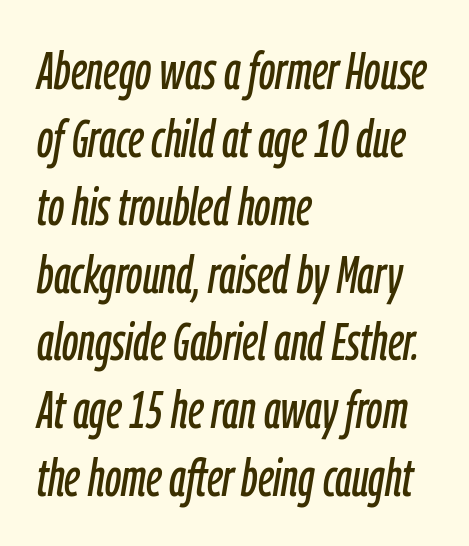
{"italic": "yes", "lean": "right", "slant_degrees": 9, "width": "condensed", "stroke_contrast": "low", "x_height": "medium", "monospaced": "no", "underline": "no", "align": "left", "line_spacing": "normal", "line_spacing_ratio": 1.28, "letter_spacing": "normal", "letter_spacing_em": 0.0, "glyph_px": 53}
